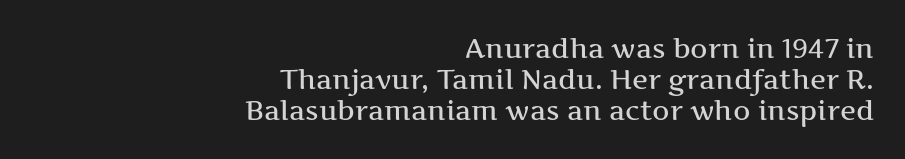
The image shows 27 px text type, upright; set right-aligned, tight line spacing (1.15x), normal letter spacing, not underlined.
